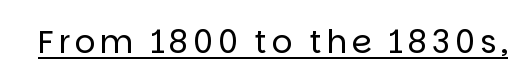
The cut favours lightness, reaching ordinary text weight at its darkest. You can tell it's not italic because the verticals are truly vertical. Descenders here cross a horizontal rule under the line. Serif or sans? Sans — the stroke terminals are bare.
